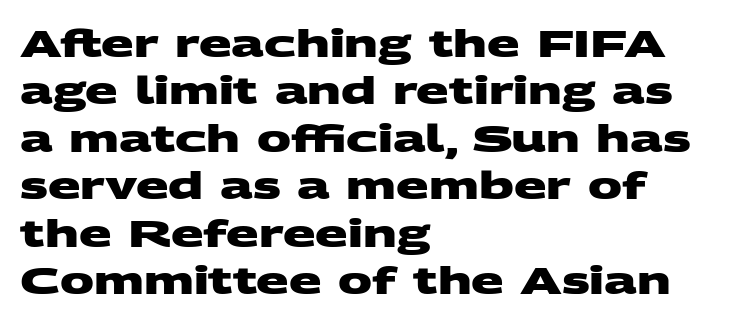
Q: Is the text bold? A: Yes.
Q: Is the typeface a serif or a sans-serif typeface? A: Sans-serif.
Q: Is the text underlined? A: No.
Q: How is the paragraph aligned? A: Left-aligned.
Q: Is the spacing between letters normal or unusually wide? A: Normal.
Q: Is the spacing between lines tight, normal or loose? A: Normal.
Q: Width (condensed, normal, or wide)? A: Wide.
Q: Stroke contrast? A: Medium.
Q: x-height? A: Large.
Q: Monospaced? A: No.
